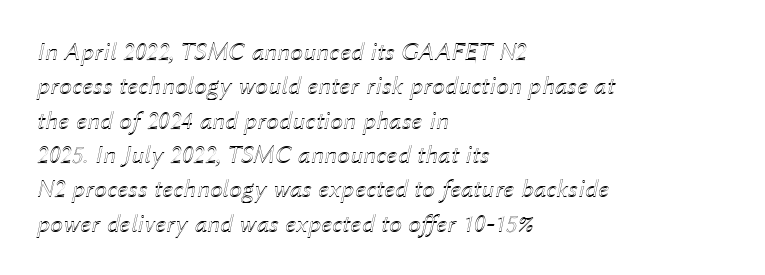
Q: Is the text italic (slanted)? A: Yes, it leans right by about 12 degrees.
Q: Is the text underlined? A: No.
Q: How is the paragraph aligned? A: Left-aligned.
Q: Is the spacing between letters normal or unusually wide? A: Normal.
Q: Is the spacing between lines tight, normal or loose? A: Normal.
